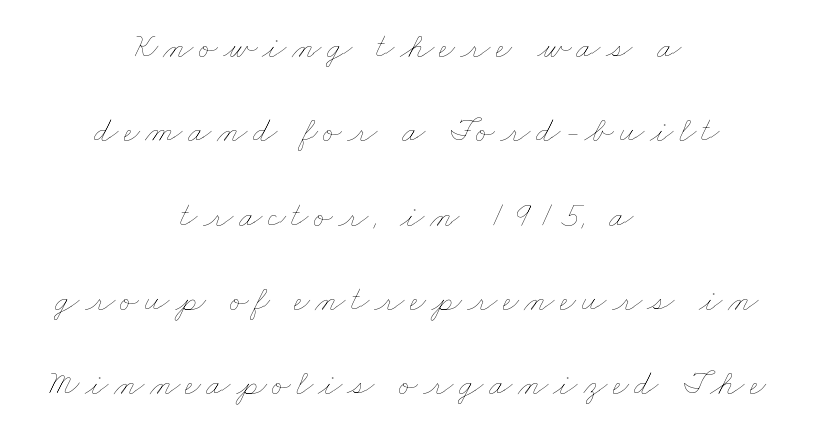
The image shows 35 px thin, wide type; set centered, loose line spacing (2.41x), not underlined; low stroke contrast and a small x-height.
